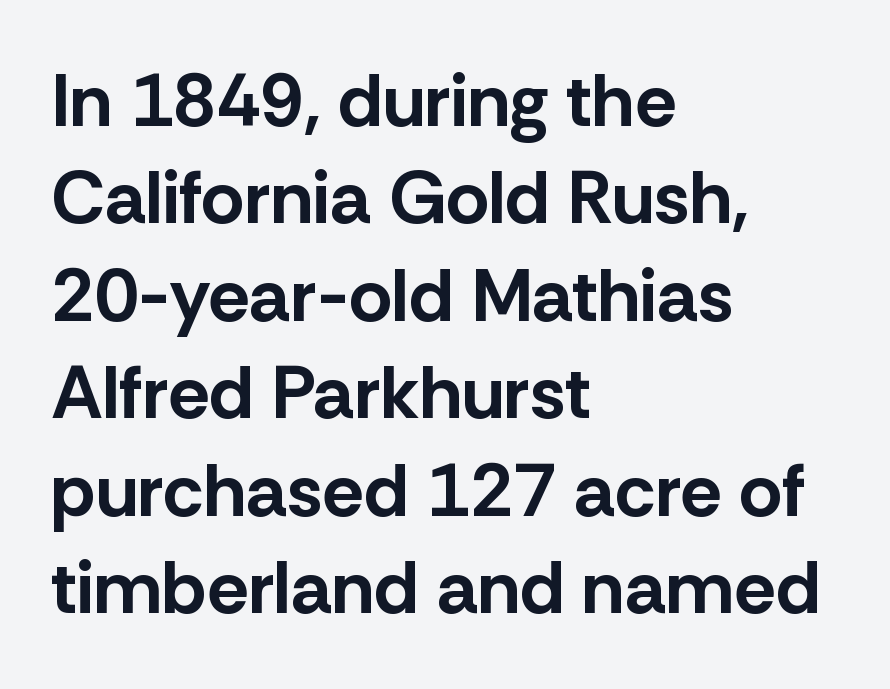
{"serif": "no", "italic": "no", "bold": "yes", "weight": "bold", "width": "normal", "stroke_contrast": "low", "x_height": "medium", "monospaced": "no", "underline": "no", "align": "left", "line_spacing": "normal", "line_spacing_ratio": 1.3, "letter_spacing": "normal", "letter_spacing_em": 0.0, "glyph_px": 75}
